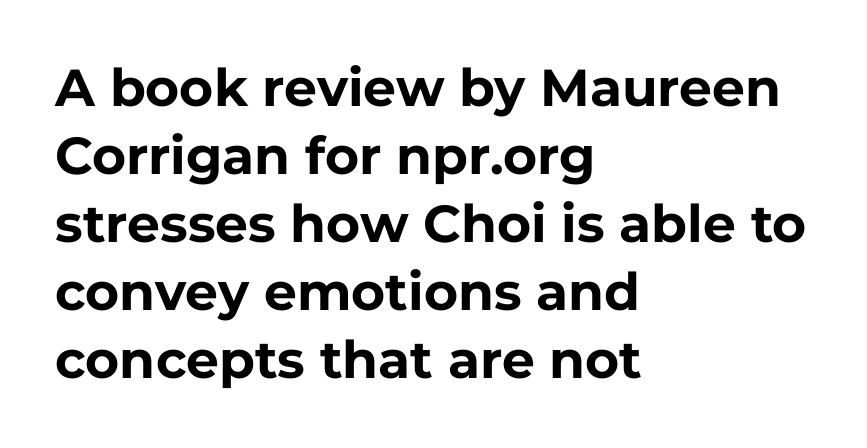
Q: Is the text bold? A: Yes.
Q: Is the text italic (slanted)? A: No, it is upright.
Q: Is the typeface a serif or a sans-serif typeface? A: Sans-serif.
Q: Is the text underlined? A: No.
Q: How is the paragraph aligned? A: Left-aligned.
Q: Is the spacing between letters normal or unusually wide? A: Normal.
Q: Is the spacing between lines tight, normal or loose? A: Normal.
Q: Width (condensed, normal, or wide)? A: Normal.
Q: Stroke contrast? A: Low.
Q: x-height? A: Medium.
Q: Monospaced? A: No.
